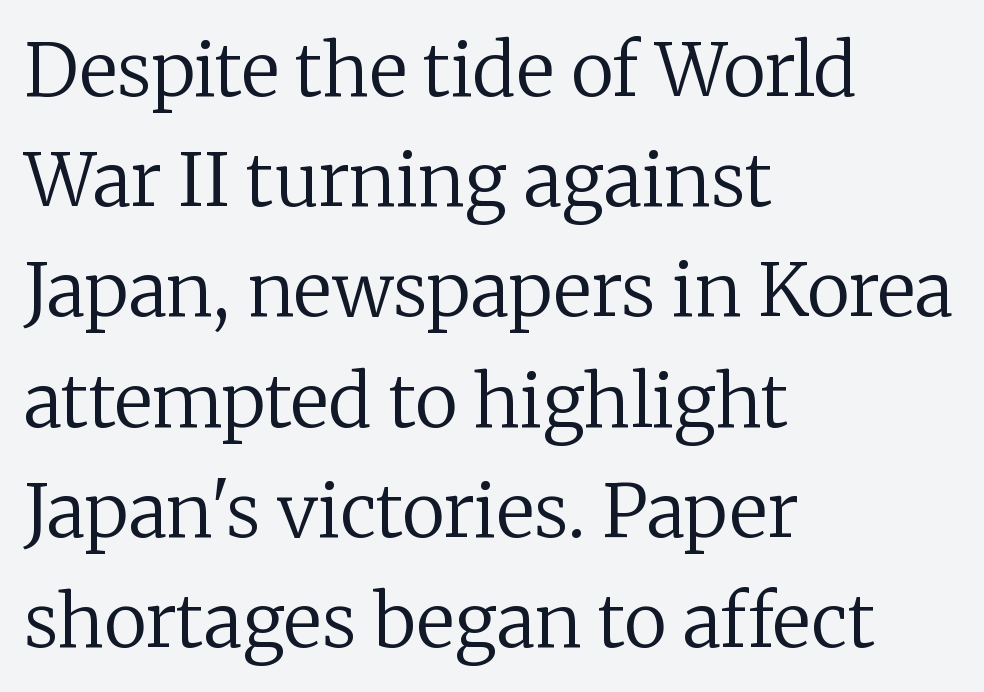
{"serif": "yes", "italic": "no", "bold": "no", "weight": "regular", "width": "normal", "stroke_contrast": "low", "x_height": "medium", "monospaced": "no", "underline": "no", "align": "left", "line_spacing": "normal", "line_spacing_ratio": 1.51, "letter_spacing": "normal", "letter_spacing_em": 0.0, "glyph_px": 73}
